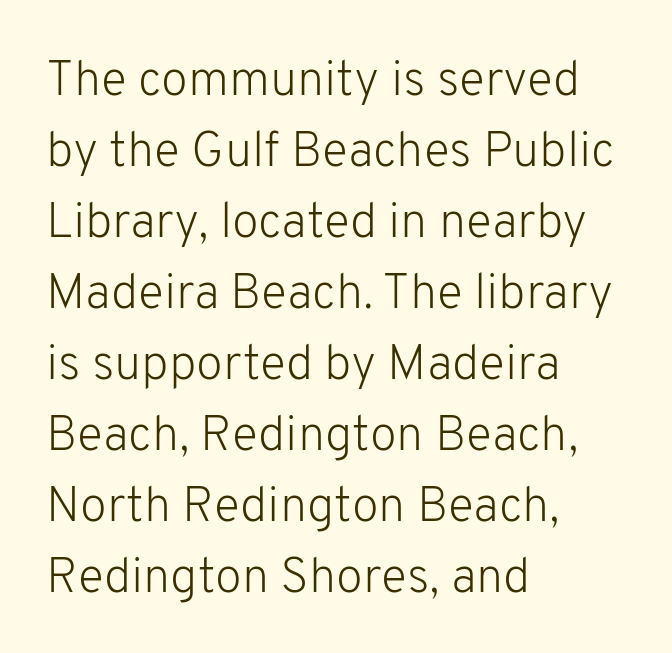
Nobody touched the tracking dial on this one. A clean baseline with only descenders dipping below it. A light-to-regular cut is what we see here. The specimen reads as upright at a glance. Think of a printed novel: that variable character pitch is what you see here.
